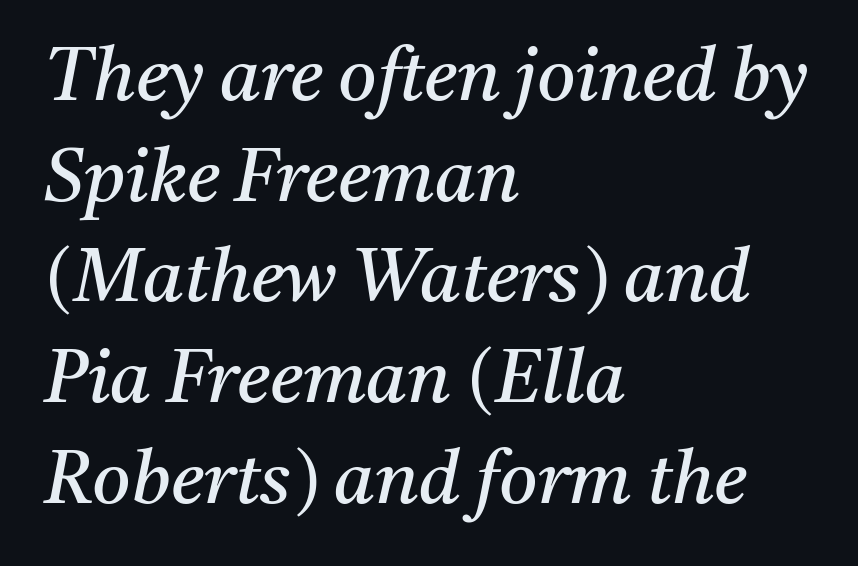
The image shows 74 px regular-weight serif type, italic (leaning right); set left-aligned, normal line spacing (1.36x), normal letter spacing, not underlined; medium stroke contrast and a medium x-height.
